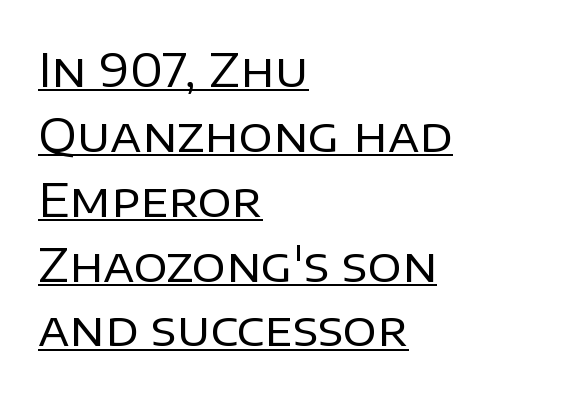
{"serif": "no", "italic": "no", "bold": "no", "weight": "regular", "width": "normal", "stroke_contrast": "low", "x_height": "large", "monospaced": "no", "underline": "yes", "align": "left", "line_spacing": "normal", "line_spacing_ratio": 1.38, "letter_spacing": "normal", "letter_spacing_em": 0.0, "glyph_px": 47}
